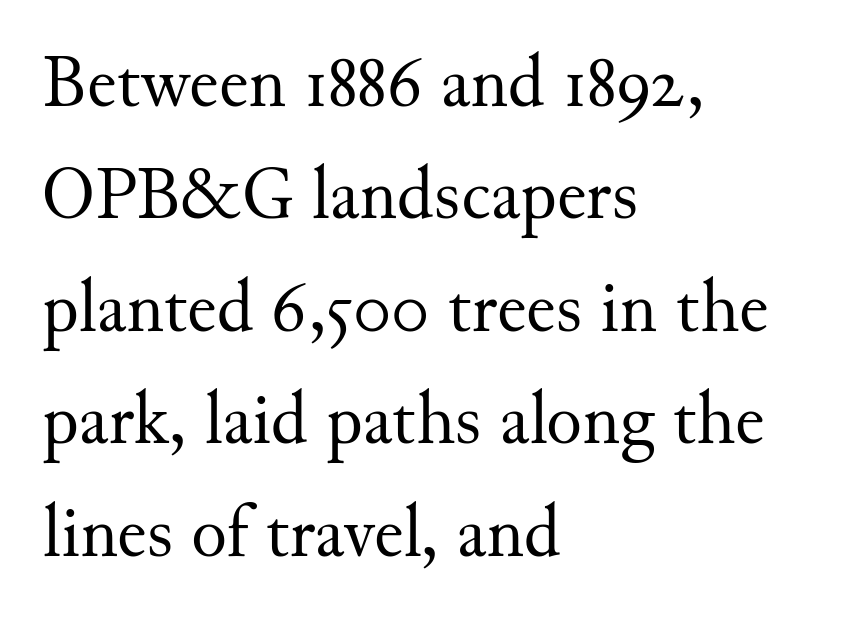
{"serif": "yes", "italic": "no", "bold": "no", "weight": "regular", "width": "normal", "stroke_contrast": "medium", "x_height": "small", "monospaced": "no", "underline": "no", "align": "left", "line_spacing": "normal", "line_spacing_ratio": 1.52, "letter_spacing": "normal", "letter_spacing_em": 0.0, "glyph_px": 74}
